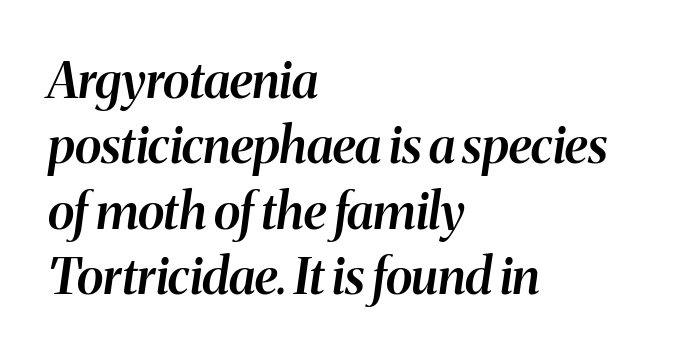
One-word summary of the alignment: left. Every letter is mildly thick-stroked: semibold rather than bold. Looks like regular typesetting: each glyph gets only the width it needs. Compared with typical paragraphs, the rows here are spaced about the same. Quick note: underline off. Observe the ordinary spacing: letters are neighbours, not strangers.
